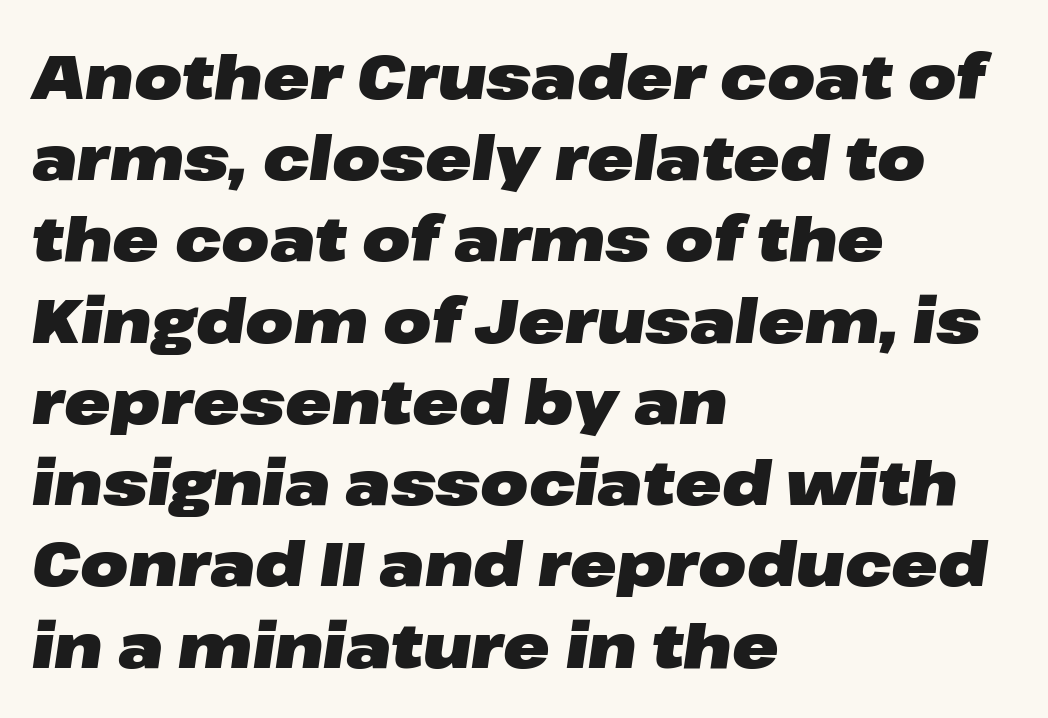
The image shows 62 px heavy, wide type, italic (leaning right); set left-aligned, normal line spacing (1.31x), normal letter spacing, not underlined; low stroke contrast and a medium x-height.
